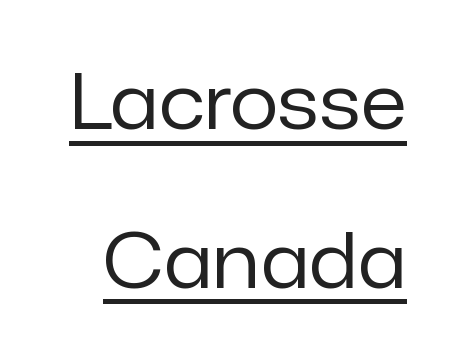
{"serif": "no", "italic": "no", "bold": "no", "weight": "regular", "width": "normal", "stroke_contrast": "low", "x_height": "medium", "monospaced": "no", "underline": "yes", "line_spacing": "loose", "line_spacing_ratio": 2.09, "letter_spacing": "normal", "letter_spacing_em": 0.0, "glyph_px": 76}
